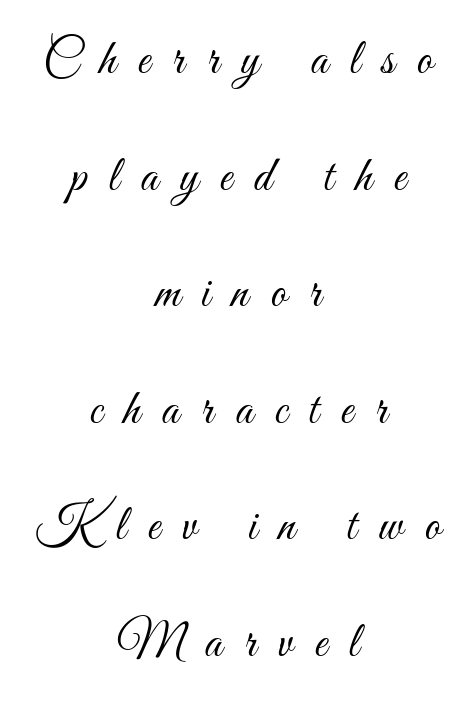
The strokes carry an ordinary text weight at most. The lines in this sample share a center point and differ in where they start and stop. Observe the wide spacing: letters keep a clear distance from each other.
